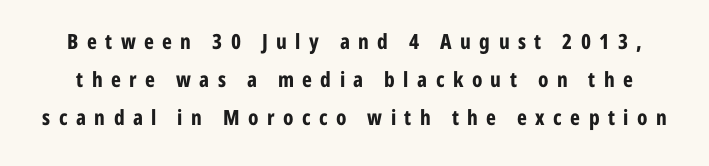
The image shows 21 px bold type, upright; set line spacing 1.82x, unusually wide letter spacing (+0.4 em), not underlined.
